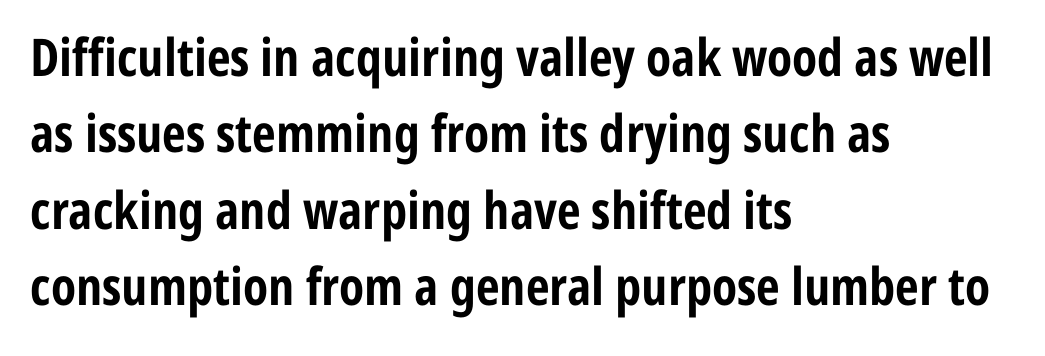
{"serif": "no", "italic": "no", "bold": "yes", "weight": "bold", "width": "condensed", "stroke_contrast": "low", "x_height": "medium", "monospaced": "no", "underline": "no", "align": "left", "line_spacing": "normal", "line_spacing_ratio": 1.47, "letter_spacing": "normal", "letter_spacing_em": 0.0, "glyph_px": 52}
